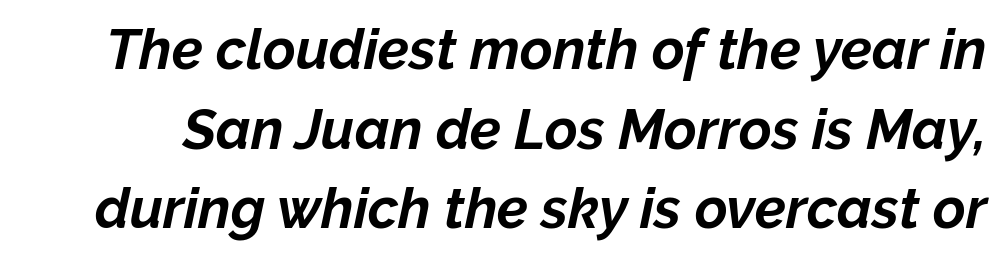
Letter spacing: default. The sample has been set heavy, in full bold. Successive baselines arrive at the customary interval. The glyphs are unaccompanied by any horizontal stroke below them. The font's italic variant was chosen for this text. The passage shown is typed in a proportional face where columns would drift.
